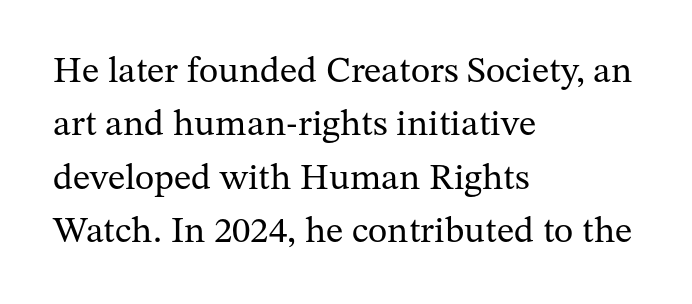
Q: Is the text bold? A: No.
Q: Is the text italic (slanted)? A: No, it is upright.
Q: Is the typeface a serif or a sans-serif typeface? A: Serif.
Q: Is the text underlined? A: No.
Q: How is the paragraph aligned? A: Left-aligned.
Q: Is the spacing between letters normal or unusually wide? A: Normal.
Q: Is the spacing between lines tight, normal or loose? A: Normal.
Q: Width (condensed, normal, or wide)? A: Normal.
Q: Stroke contrast? A: Medium.
Q: x-height? A: Medium.
Q: Monospaced? A: No.
